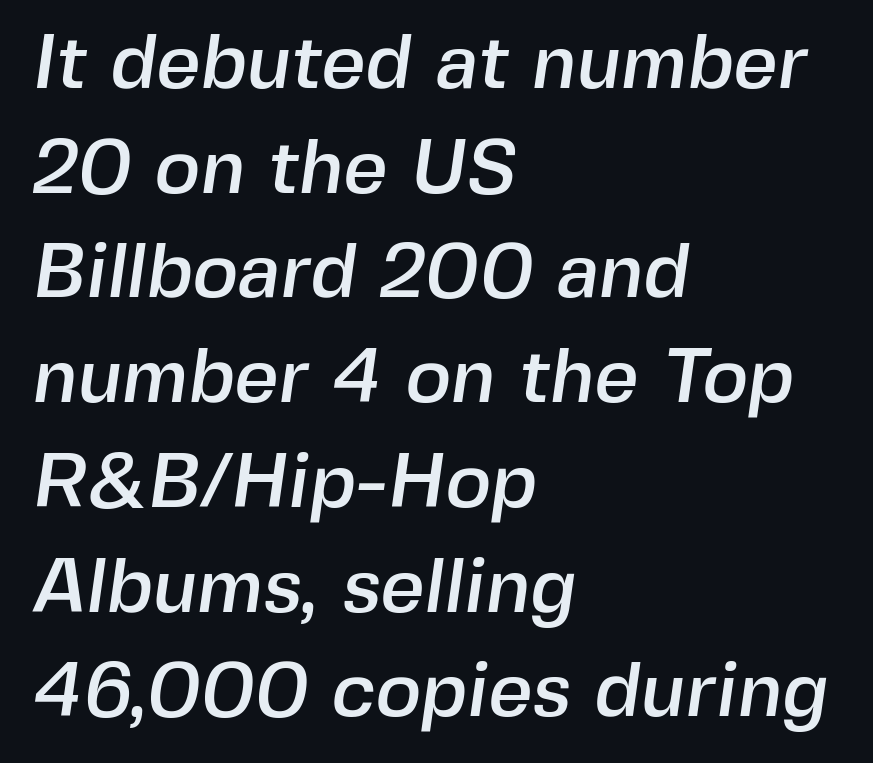
The image shows 77 px sans-serif type; set left-aligned, normal line spacing (1.36x), normal letter spacing, not underlined; a medium x-height.
